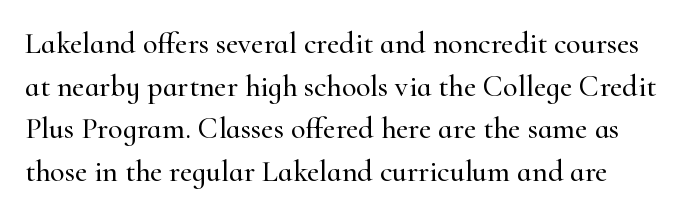
{"serif": "yes", "italic": "no", "width": "normal", "stroke_contrast": "high", "x_height": "small", "monospaced": "no", "underline": "no", "line_spacing": "normal", "line_spacing_ratio": 1.42, "letter_spacing": "normal", "letter_spacing_em": 0.0, "glyph_px": 30}
